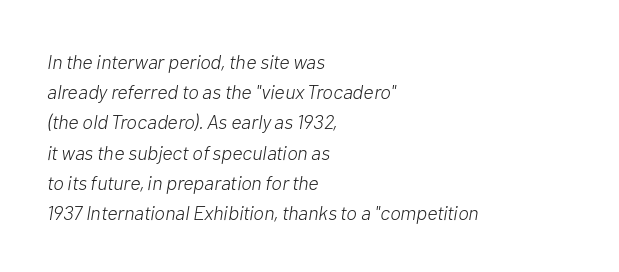
Q: Is the text bold? A: No.
Q: Is the text italic (slanted)? A: Yes, it leans right by about 10 degrees.
Q: Is the text underlined? A: No.
Q: How is the paragraph aligned? A: Left-aligned.
Q: Is the spacing between letters normal or unusually wide? A: Normal.
Q: Is the spacing between lines tight, normal or loose? A: Normal.
